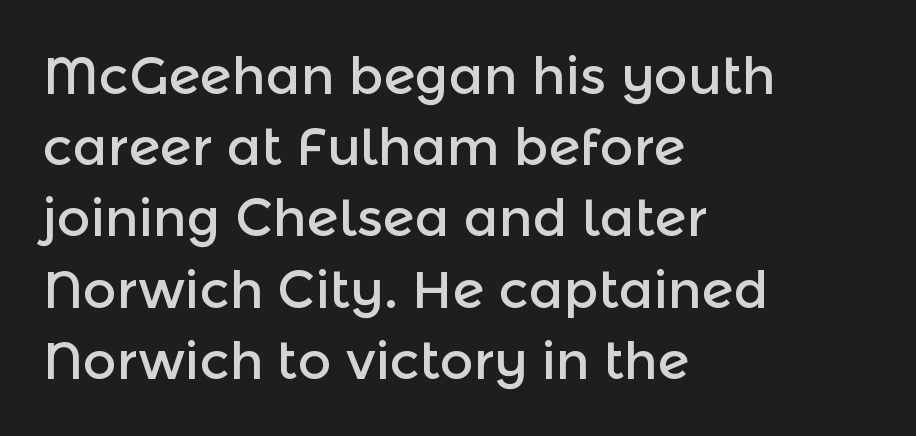
Q: Is the text italic (slanted)? A: No, it is upright.
Q: Is the typeface a serif or a sans-serif typeface? A: Sans-serif.
Q: Is the text underlined? A: No.
Q: How is the paragraph aligned? A: Left-aligned.
Q: Is the spacing between letters normal or unusually wide? A: Normal.
Q: Is the spacing between lines tight, normal or loose? A: Normal.
Q: Width (condensed, normal, or wide)? A: Normal.
Q: x-height? A: Medium.
Q: Monospaced? A: No.
